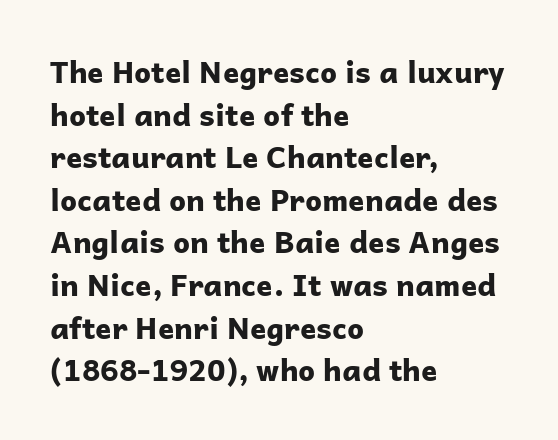
A dark, heavy texture on the line: the type is bold. Visually the block forms a straight wall on the left and a jagged coastline on the right. This rendering leaves character spacing at its baseline value. Think of a printed novel: that variable character pitch is what you see here. Rule under the text: the space is simply empty.
